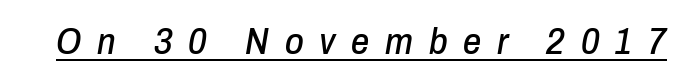
{"italic": "yes", "lean": "right", "slant_degrees": 10, "width": "condensed", "stroke_contrast": "low", "x_height": "medium", "monospaced": "no", "underline": "yes", "letter_spacing": "wide", "letter_spacing_em": 0.44, "glyph_px": 36}
